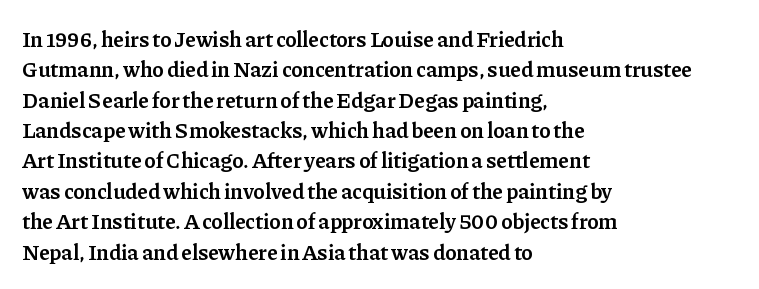
The image shows 22 px text type, upright; set left-aligned, normal line spacing (1.38x), normal letter spacing, not underlined.
